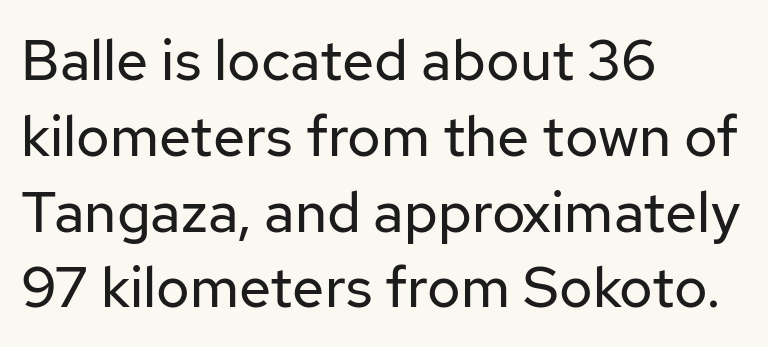
Each row of text sits above clean, open space. Where is the straight margin? On the left. This rendering employs a face without finishing strokes, i.e., a sans-serif. Spacing verdict: proportional, widths tailored to each character. Stems and bowls with no extra thickness — not bold.
